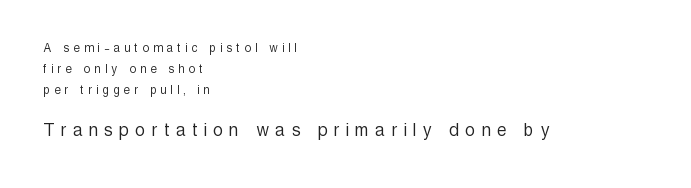
Unbolded letterforms with no extra heft. The specimen reads as upright at a glance. The second block has been scaled up relative to the first. These lines sit exactly where default settings would place them. Substantial extra tracking has been applied to these lines. A classic flush-left, rag-right setting is used for this passage.
